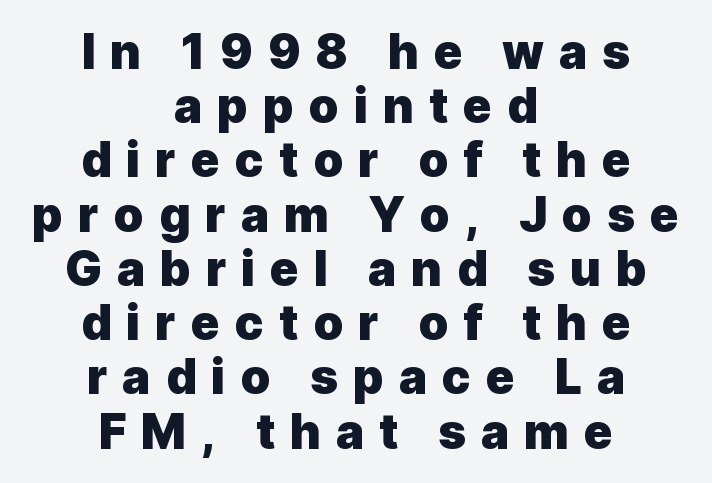
The image shows 48 px heavy sans-serif type, upright; set centered, tight line spacing (1.13x), unusually wide letter spacing (+0.31 em), not underlined; a medium x-height.
